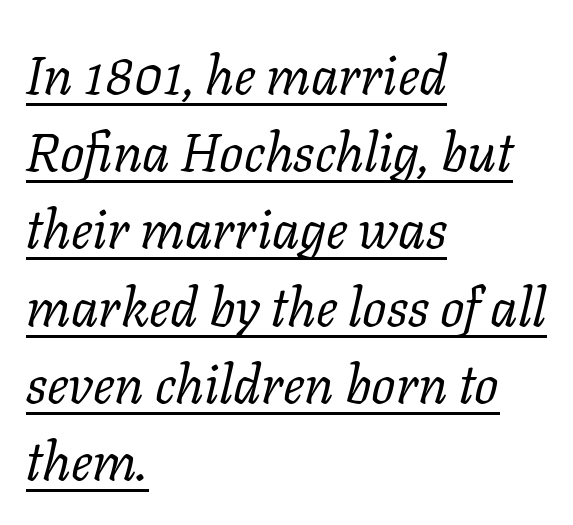
The rendering keeps characters at their native spacing. Baseline-to-baseline distance is the conventional proportion of letter height. Stroke terminals: seriffed. Honestly, the underline is the first thing you notice here. The weight would be labelled regular, book, light, or lighter still.
